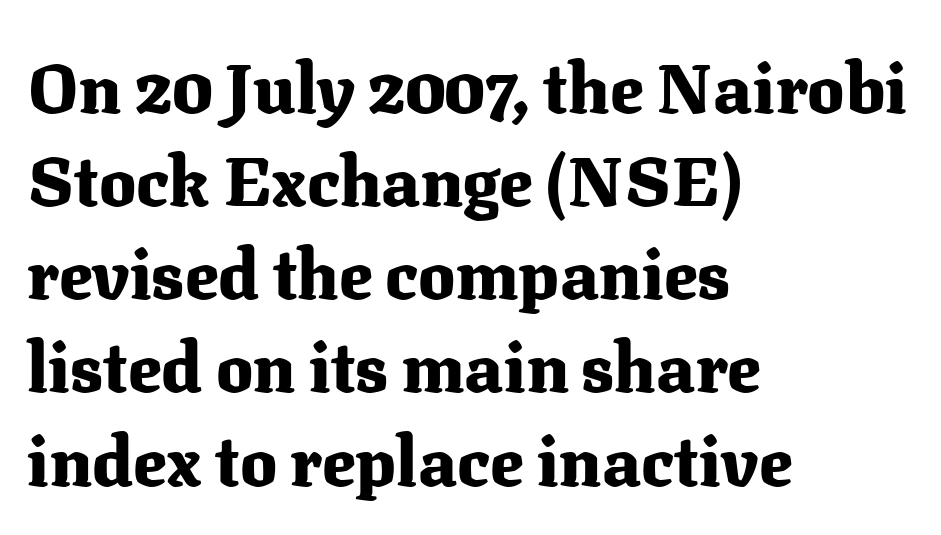
{"serif": "yes", "italic": "no", "bold": "yes", "weight": "heavy", "width": "normal", "stroke_contrast": "medium", "x_height": "medium", "monospaced": "no", "underline": "no", "align": "left", "line_spacing": "normal", "line_spacing_ratio": 1.35, "letter_spacing": "normal", "letter_spacing_em": 0.0, "glyph_px": 69}
